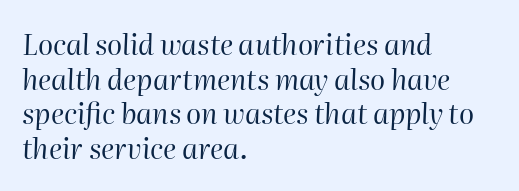
The words here are not underlined. Do the characters align in a grid? No, the font is proportional. No extra ink here — the face is not bold. Nobody touched the tracking dial on this one.
